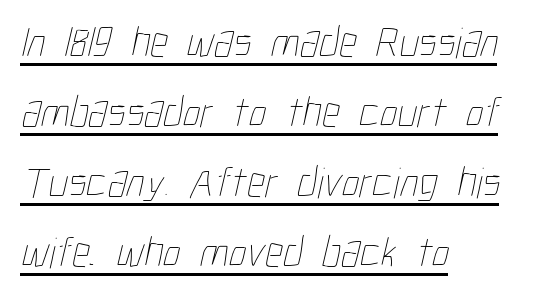
{"bold": "no", "weight": "thin", "width": "condensed", "stroke_contrast": "low", "x_height": "medium", "monospaced": "no", "underline": "yes", "align": "left", "line_spacing": "normal", "line_spacing_ratio": 1.59, "letter_spacing": "normal", "letter_spacing_em": 0.0, "glyph_px": 44}
